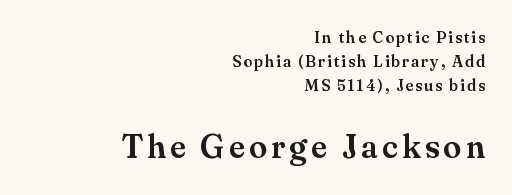
Descenders are the only things crossing below the line. The compositor pushed each line to the right boundary. Which chunk is bigger? The second one — the bottom block dwarfs the top. The specimen reads as upright at a glance. The rendering uses a moderate line-height, typical for paragraphs.
